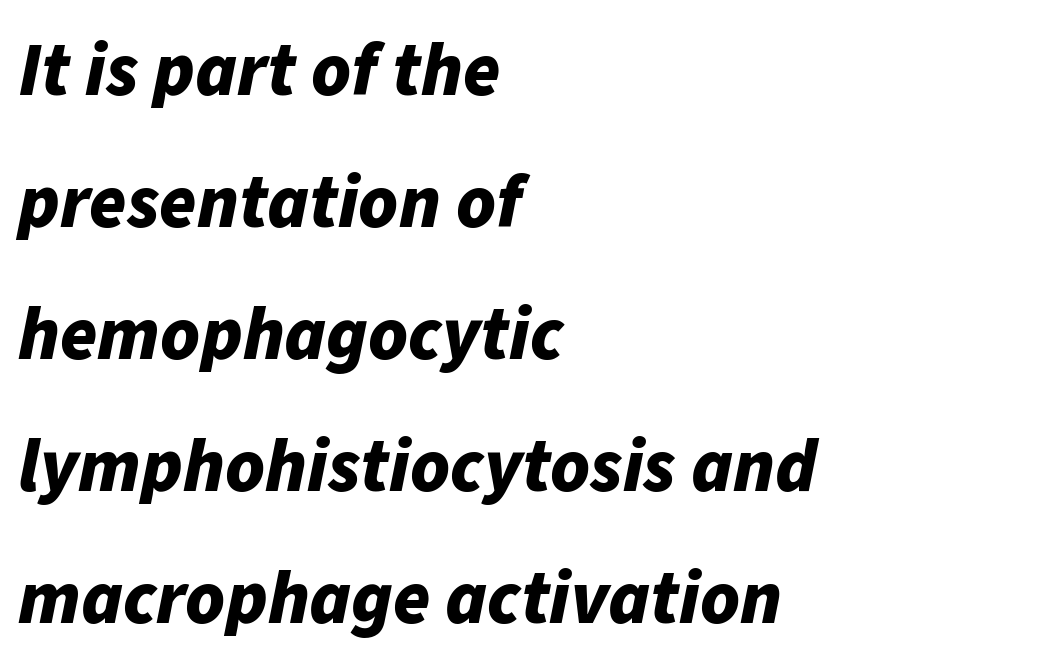
Decoration check: the copy has no underline. Posture: slanted. Layout note: lines flush left. The face used here is rendered with its standard letterfit. In terms of weight, the rendering is a true, heavy bold. You could not count columns in this text — the font is proportionally spaced.
